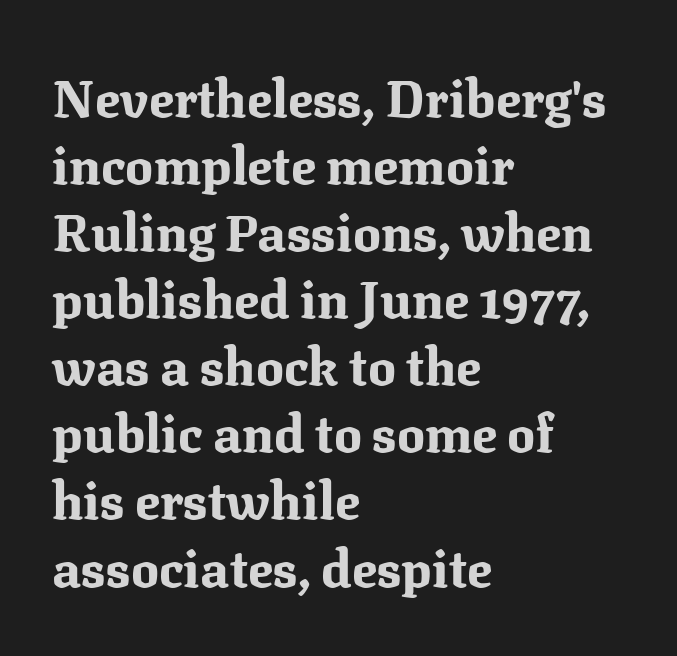
The image shows 52 px bold serif type, upright; set left-aligned, normal line spacing (1.29x), normal letter spacing, not underlined; medium stroke contrast and a medium x-height.
